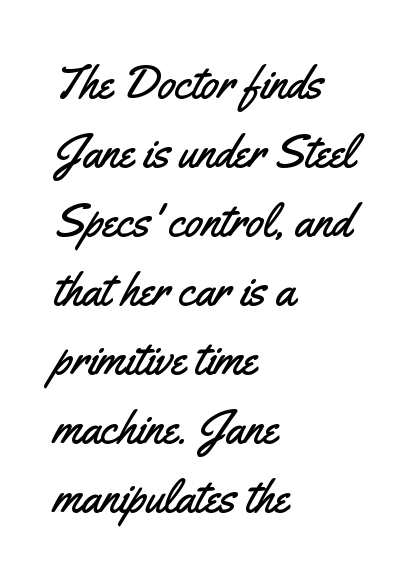
Q: Is the text italic (slanted)? A: Yes.
Q: Is the typeface a serif or a sans-serif typeface? A: Sans-serif.
Q: Is the text underlined? A: No.
Q: How is the paragraph aligned? A: Left-aligned.
Q: Is the spacing between letters normal or unusually wide? A: Normal.
Q: Is the spacing between lines tight, normal or loose? A: Normal.
Q: Width (condensed, normal, or wide)? A: Condensed.
Q: Stroke contrast? A: Medium.
Q: x-height? A: Small.
Q: Monospaced? A: No.
